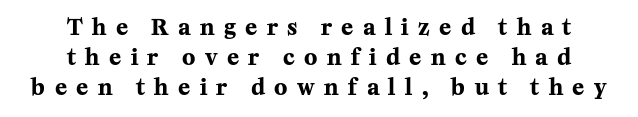
Q: Is the text bold? A: Yes.
Q: Is the text italic (slanted)? A: No, it is upright.
Q: Is the text underlined? A: No.
Q: How is the paragraph aligned? A: Centered.
Q: Is the spacing between letters normal or unusually wide? A: Unusually wide.
Q: Is the spacing between lines tight, normal or loose? A: Normal.
